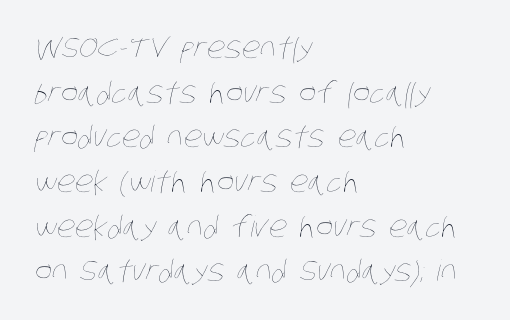
{"bold": "no", "weight": "thin", "width": "condensed", "stroke_contrast": "low", "x_height": "large", "monospaced": "no", "underline": "no", "align": "left", "line_spacing": "normal", "line_spacing_ratio": 1.54, "letter_spacing": "normal", "letter_spacing_em": 0.0, "glyph_px": 29}
